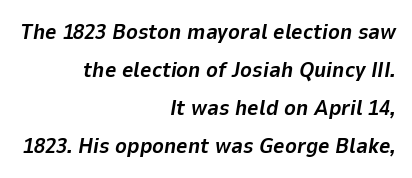
Q: Is the text bold? A: Yes.
Q: Is the text italic (slanted)? A: Yes, it leans right by about 9 degrees.
Q: Is the text underlined? A: No.
Q: How is the paragraph aligned? A: Right-aligned.
Q: Is the spacing between letters normal or unusually wide? A: Normal.
